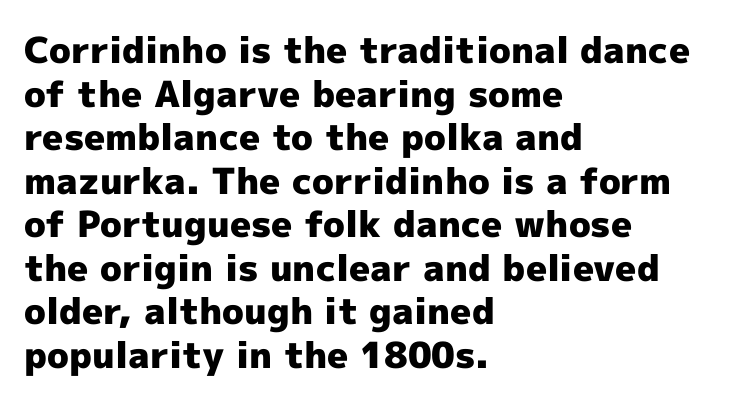
{"serif": "no", "italic": "no", "bold": "yes", "weight": "heavy", "width": "normal", "x_height": "medium", "monospaced": "no", "underline": "no", "align": "left", "line_spacing_ratio": 1.21, "letter_spacing": "normal", "letter_spacing_em": 0.0, "glyph_px": 36}
